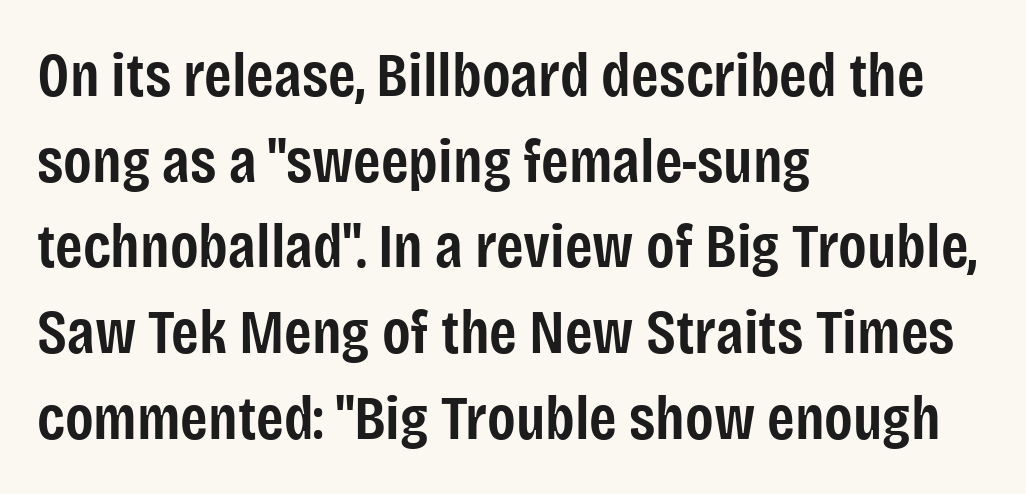
{"serif": "no", "italic": "no", "bold": "semi", "weight": "semibold", "width": "condensed", "stroke_contrast": "low", "x_height": "large", "monospaced": "no", "underline": "no", "align": "left", "line_spacing": "normal", "line_spacing_ratio": 1.36, "letter_spacing": "normal", "letter_spacing_em": 0.0, "glyph_px": 63}
